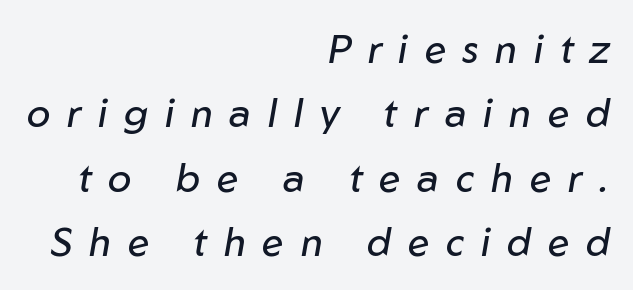
The image shows 39 px regular-weight type, italic (leaning right); set right-aligned, normal line spacing (1.65x), unusually wide letter spacing (+0.43 em), not underlined; low stroke contrast and a medium x-height.
